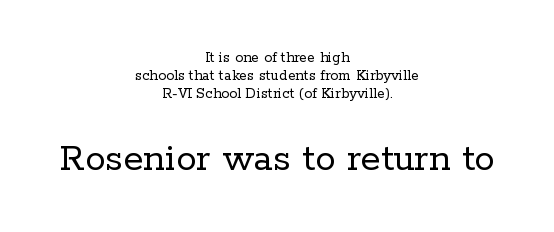
Tightly led — the rows are bunched. The more generous point size was reserved for the lower chunk. Weight: regular or lighter. The rendering shows small feet on the letterforms — a serif design. Vertical strokes here are truly vertical. Proportional: the letters do not fall into vertical columns.
